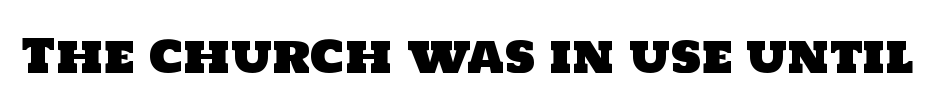
Q: Is the typeface a serif or a sans-serif typeface? A: Sans-serif.
Q: Is the text underlined? A: No.
Q: Is the spacing between letters normal or unusually wide? A: Normal.
Q: Width (condensed, normal, or wide)? A: Normal.
Q: Stroke contrast? A: Low.
Q: x-height? A: Large.
Q: Monospaced? A: No.
